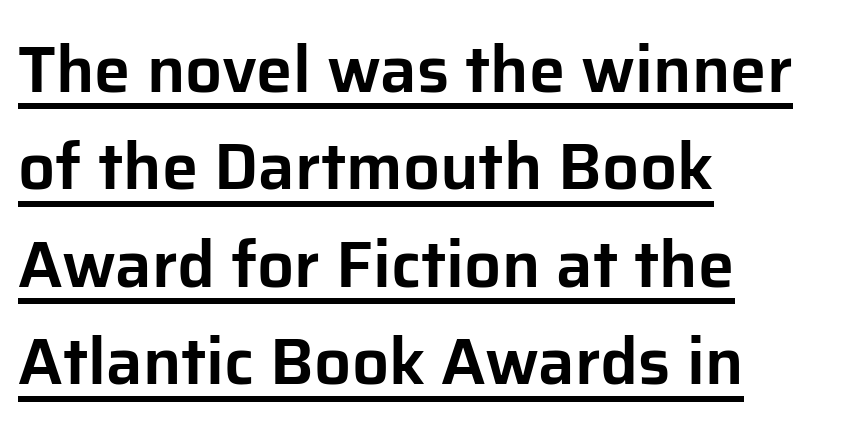
{"serif": "no", "italic": "no", "width": "normal", "stroke_contrast": "low", "x_height": "medium", "monospaced": "no", "underline": "yes", "align": "left", "line_spacing": "normal", "line_spacing_ratio": 1.5, "letter_spacing": "normal", "letter_spacing_em": 0.0, "glyph_px": 65}
